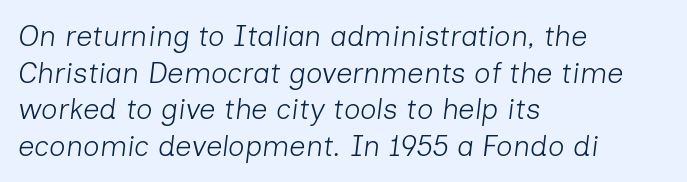
{"italic": "yes", "lean": "right", "slant_degrees": 7, "bold": "no", "weight": "light", "width": "normal", "stroke_contrast": "low", "x_height": "medium", "monospaced": "no", "underline": "no", "align": "left", "line_spacing": "normal", "line_spacing_ratio": 1.26, "letter_spacing": "normal", "letter_spacing_em": 0.0, "glyph_px": 29}
